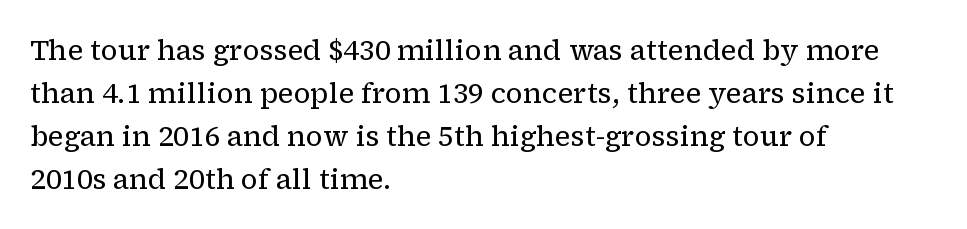
Q: Is the text bold? A: No.
Q: Is the text italic (slanted)? A: No, it is upright.
Q: Is the typeface a serif or a sans-serif typeface? A: Serif.
Q: Is the text underlined? A: No.
Q: How is the paragraph aligned? A: Left-aligned.
Q: Is the spacing between letters normal or unusually wide? A: Normal.
Q: Is the spacing between lines tight, normal or loose? A: Normal.
Q: Width (condensed, normal, or wide)? A: Normal.
Q: Stroke contrast? A: Low.
Q: x-height? A: Medium.
Q: Monospaced? A: No.
